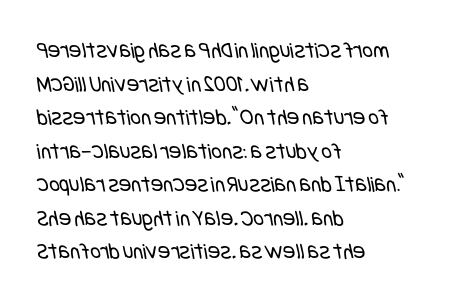
The cut favours lightness, reaching ordinary text weight at its darkest. The specimen omits any rule beneath the text block's lines. Alignment: flush left. This sample keeps an unexceptional amount of space between lines. Words appear dense and cohesive because spacing is normal.
